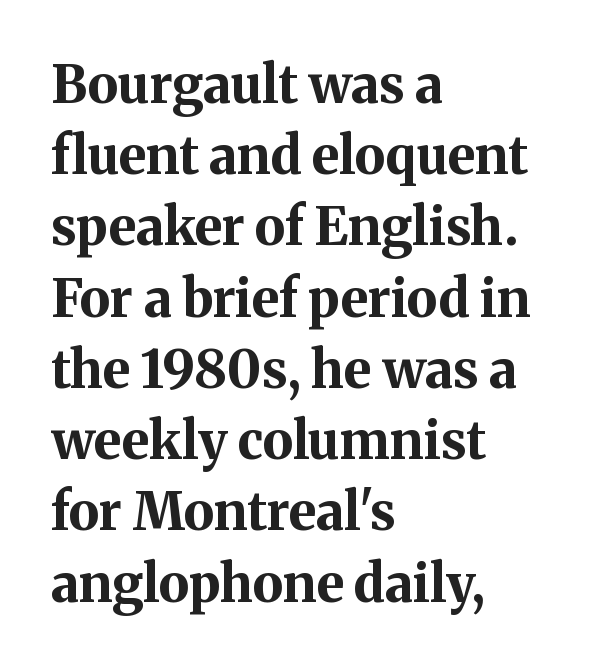
The image shows 52 px bold serif type, upright; set left-aligned, normal line spacing (1.37x), normal letter spacing, not underlined; medium stroke contrast and a medium x-height.
